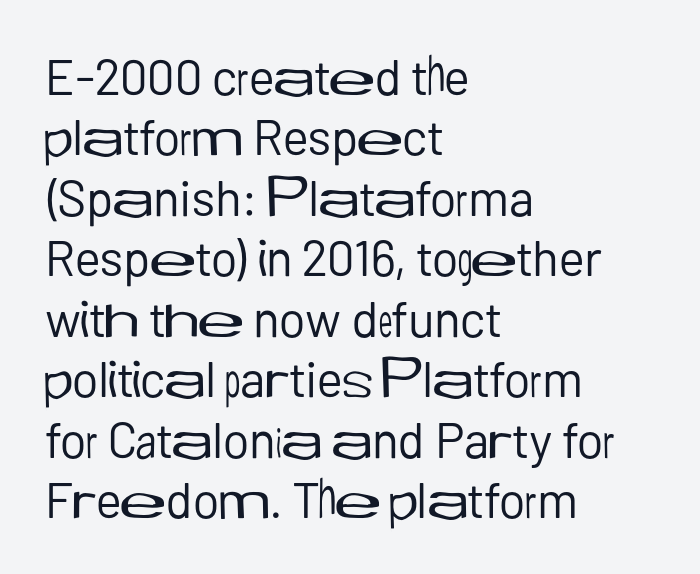
{"serif": "no", "italic": "no", "bold": "no", "weight": "regular", "width": "normal", "stroke_contrast": "low", "x_height": "medium", "monospaced": "no", "underline": "no", "align": "left", "line_spacing_ratio": 1.21, "letter_spacing": "normal", "letter_spacing_em": 0.0, "glyph_px": 50}
